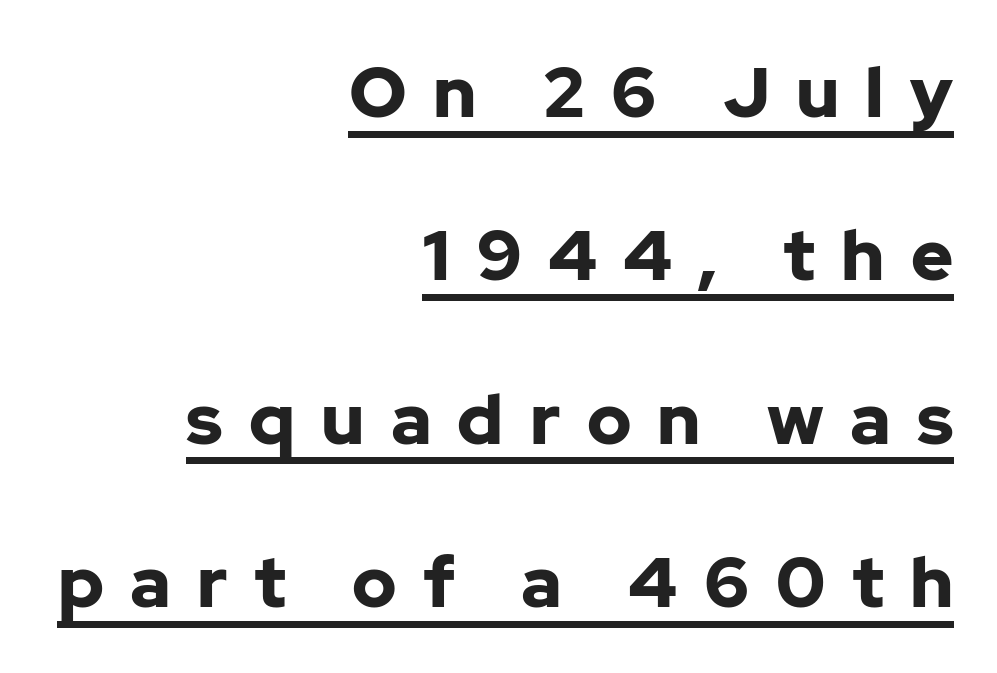
Q: Is the text bold? A: Yes.
Q: Is the text italic (slanted)? A: No, it is upright.
Q: Is the typeface a serif or a sans-serif typeface? A: Sans-serif.
Q: Is the text underlined? A: Yes.
Q: How is the paragraph aligned? A: Right-aligned.
Q: Is the spacing between letters normal or unusually wide? A: Unusually wide.
Q: Is the spacing between lines tight, normal or loose? A: Loose.
Q: Width (condensed, normal, or wide)? A: Normal.
Q: Stroke contrast? A: Low.
Q: x-height? A: Medium.
Q: Monospaced? A: No.
